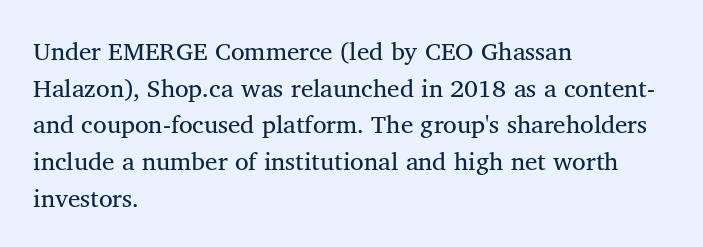
Notice how descenders clear the ascenders below comfortably — that's standard leading. Tracking here is standard; glyphs follow each other at the usual distance. The space directly below the letters is spotless. All the whitespace from short lines collects on the right.
